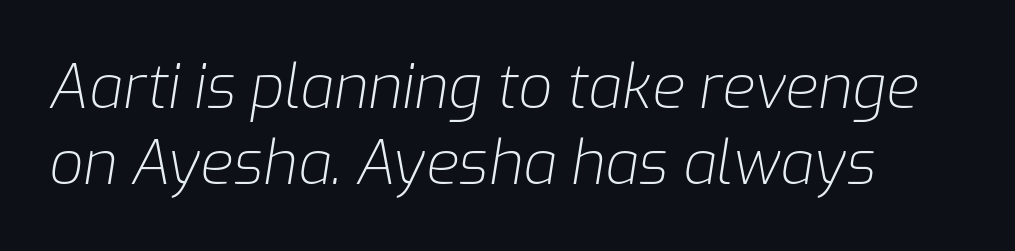
The image shows 60 px light type, italic (leaning right); set left-aligned, normal line spacing (1.26x), normal letter spacing, not underlined; low stroke contrast and a medium x-height.
